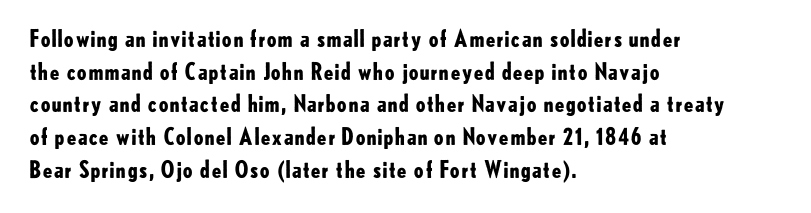
{"italic": "no", "bold": "yes", "underline": "no", "align": "left", "line_spacing": "normal", "line_spacing_ratio": 1.42, "letter_spacing": "normal", "letter_spacing_em": 0.0, "glyph_px": 23}
